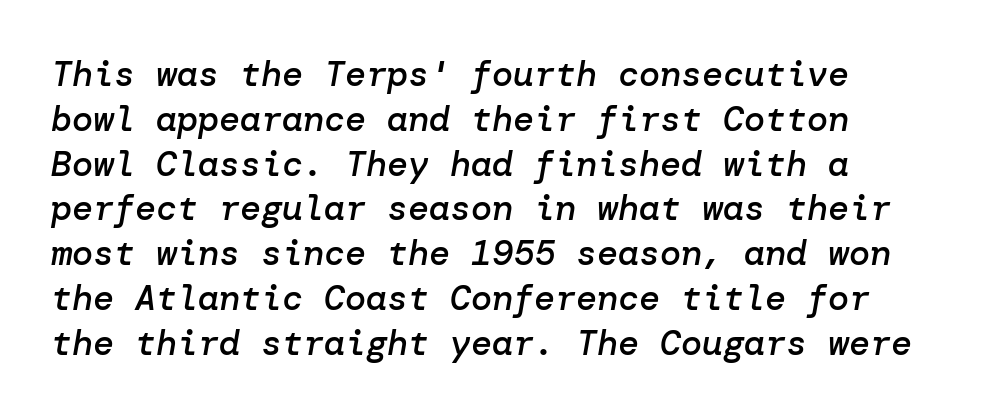
{"italic": "yes", "lean": "right", "slant_degrees": 10, "bold": "semi", "weight": "semibold", "width": "normal", "stroke_contrast": "low", "x_height": "medium", "underline": "no", "align": "left", "line_spacing": "normal", "line_spacing_ratio": 1.28, "letter_spacing": "normal", "letter_spacing_em": 0.0, "glyph_px": 35}
